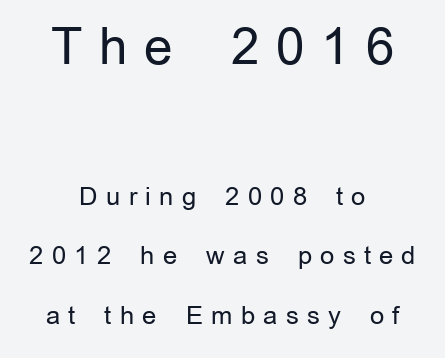
The image shows 50 px regular-weight sans-serif type, upright; set centered, loose line spacing (2.38x), unusually wide letter spacing (+0.33 em), not underlined; the first (top) block is 2.0x larger; low stroke contrast and a medium x-height.
